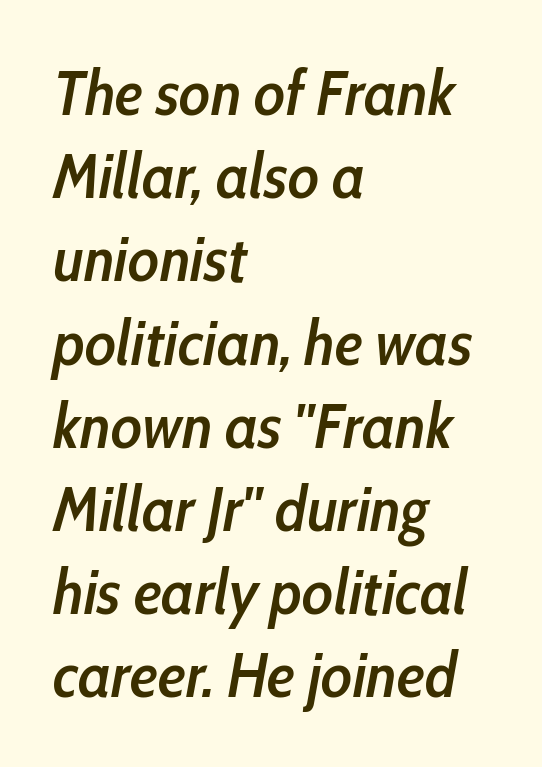
{"italic": "yes", "lean": "right", "slant_degrees": 10, "bold": "semi", "weight": "semibold", "width": "condensed", "stroke_contrast": "low", "x_height": "medium", "monospaced": "no", "underline": "no", "align": "left", "line_spacing": "normal", "line_spacing_ratio": 1.3, "letter_spacing": "normal", "letter_spacing_em": 0.0, "glyph_px": 64}
